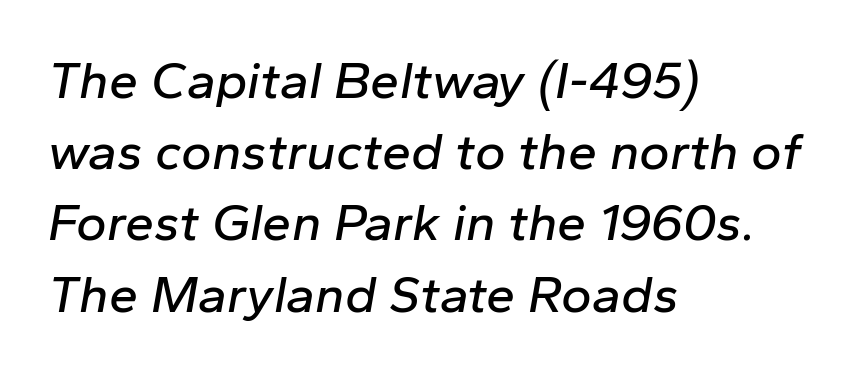
A typesetter would mark this as italic. The line-height multiplier appears to be the usual default. Descenders hang freely into open space. What stands out about the letter spacing? Nothing — it is the standard amount. Looks like regular typesetting: each glyph gets only the width it needs.
